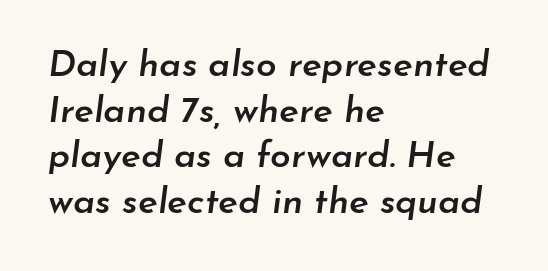
Typeset ragged right — the left edge is the straight one. These lines carry some extra weight — a demibold, not a full bold. Bare-footed words on every line. The rendering applies a slant to the glyphs. What stands out about the letter spacing? Nothing — it is the standard amount. This sample has the flowing, uneven cadence of proportional lettering.
